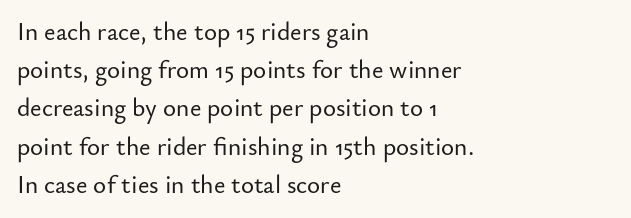
The image shows 25 px text type, upright; set left-aligned, normal line spacing (1.53x), normal letter spacing, not underlined.
